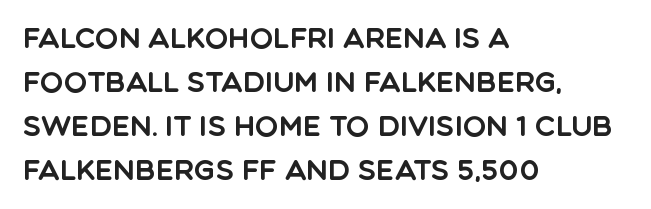
The image shows 28 px sans-serif type, upright; set left-aligned, normal line spacing (1.57x), normal letter spacing, not underlined; a large x-height.
